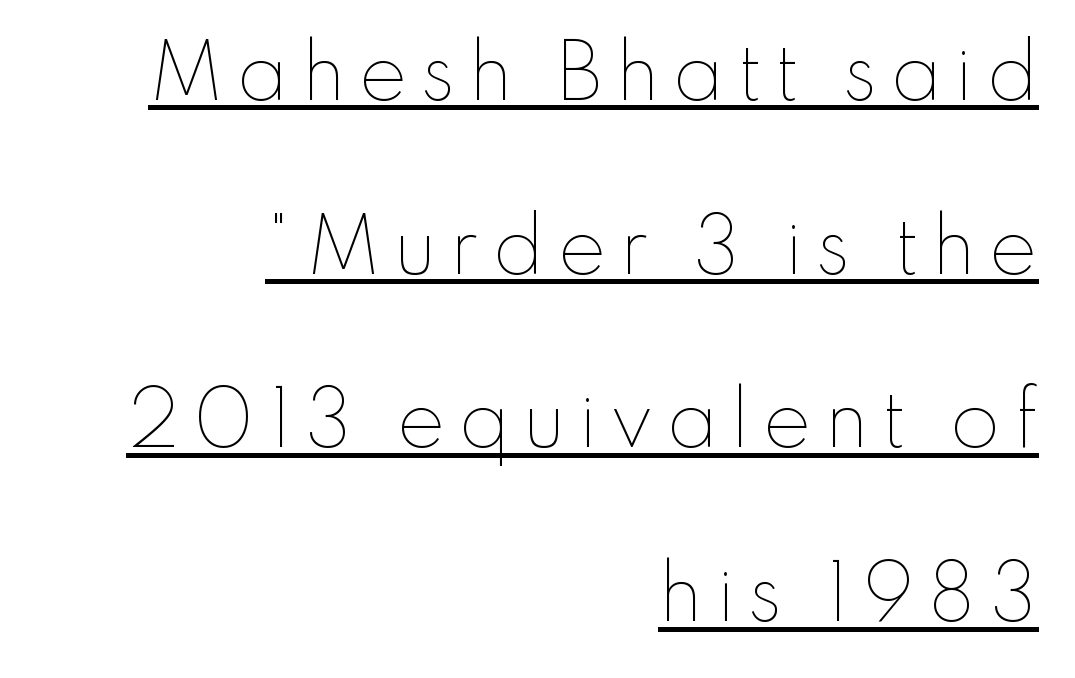
Q: Is the text bold? A: No.
Q: Is the text italic (slanted)? A: No, it is upright.
Q: Is the text underlined? A: Yes.
Q: How is the paragraph aligned? A: Right-aligned.
Q: Is the spacing between lines tight, normal or loose? A: Loose.
Q: Width (condensed, normal, or wide)? A: Normal.
Q: Stroke contrast? A: Low.
Q: x-height? A: Small.
Q: Monospaced? A: No.
